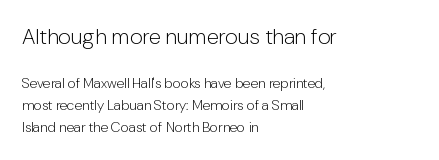
Vertical spacing — default. Top chunk: large. Bottom chunk: small. Decoration check: the copy has no underline. The font's upright variant was chosen for this text.
